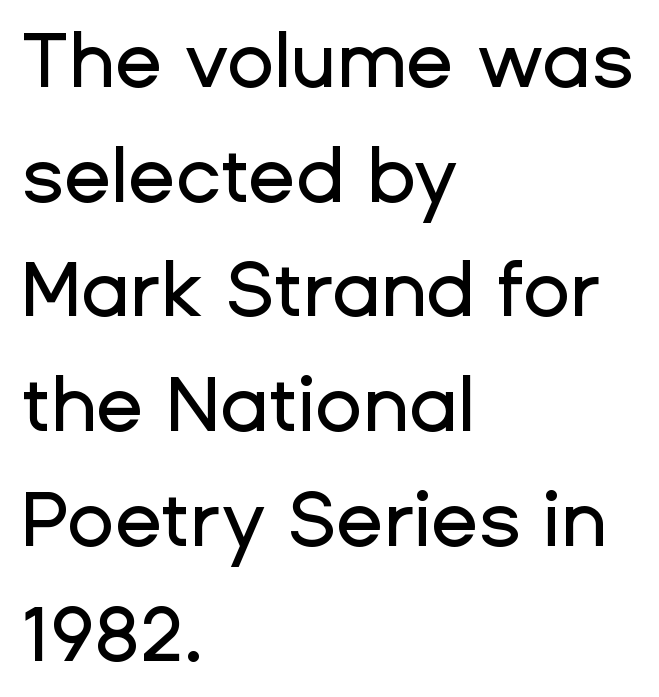
The image shows 77 px sans-serif type, upright; set left-aligned, normal line spacing (1.49x), normal letter spacing, not underlined; low stroke contrast and a medium x-height.
